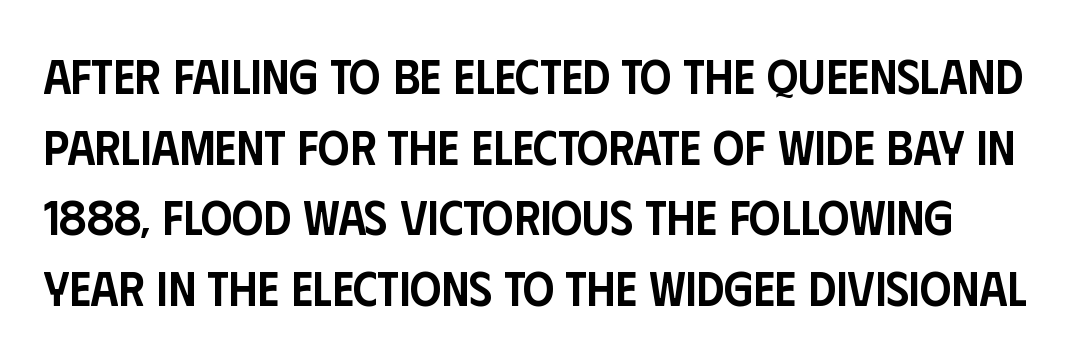
Q: Is the text bold? A: Semi-bold.
Q: Is the text italic (slanted)? A: No, it is upright.
Q: Is the typeface a serif or a sans-serif typeface? A: Sans-serif.
Q: Is the text underlined? A: No.
Q: Is the spacing between letters normal or unusually wide? A: Normal.
Q: Is the spacing between lines tight, normal or loose? A: Normal.
Q: Width (condensed, normal, or wide)? A: Condensed.
Q: Stroke contrast? A: Low.
Q: x-height? A: Large.
Q: Monospaced? A: No.
